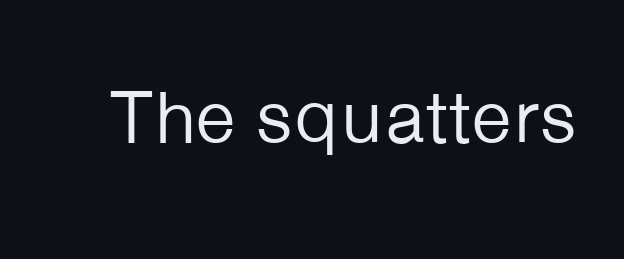
The image shows 75 px regular-weight sans-serif type, upright; set normal letter spacing, not underlined; low stroke contrast and a medium x-height.
